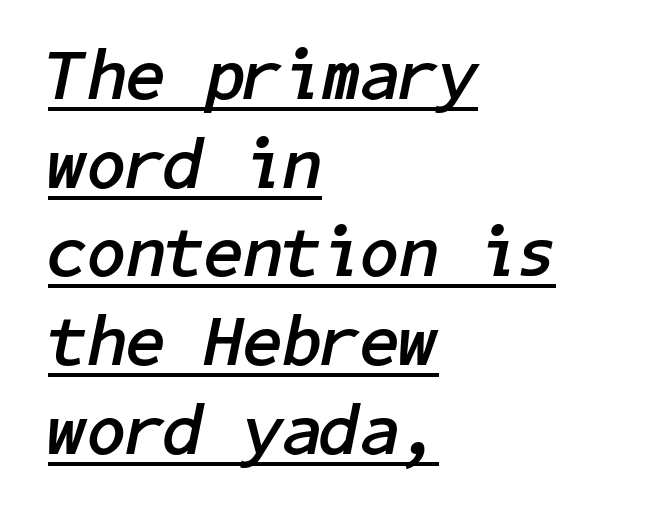
Notice how the passage keeps a crisp vertical edge on the left only. The rendering applies a slant to the glyphs. A typesetter would call this leading conventional body-copy spacing. Glyph-to-glyph distance matches everyday printed text. Glance below the letters and you will spot a drawn line. Summary of weight: heavy, a full bold.
